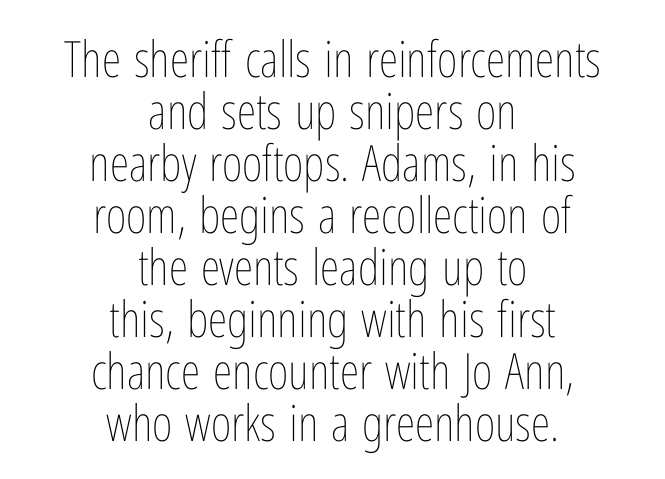
Letters rest on an invisible, unmarked baseline. Stems and bowls with no extra thickness — not bold. Tracking value appears to be zero — textbook default spacing. The letters advance in unequal steps, a hallmark of proportional type.
